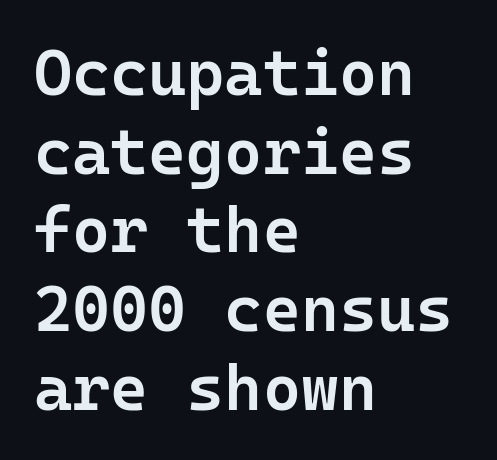
{"serif": "no", "italic": "no", "bold": "semi", "weight": "semibold", "width": "normal", "stroke_contrast": "low", "x_height": "medium", "monospaced": "yes", "underline": "no", "align": "left", "line_spacing_ratio": 1.21, "letter_spacing": "normal", "letter_spacing_em": 0.0, "glyph_px": 65}
